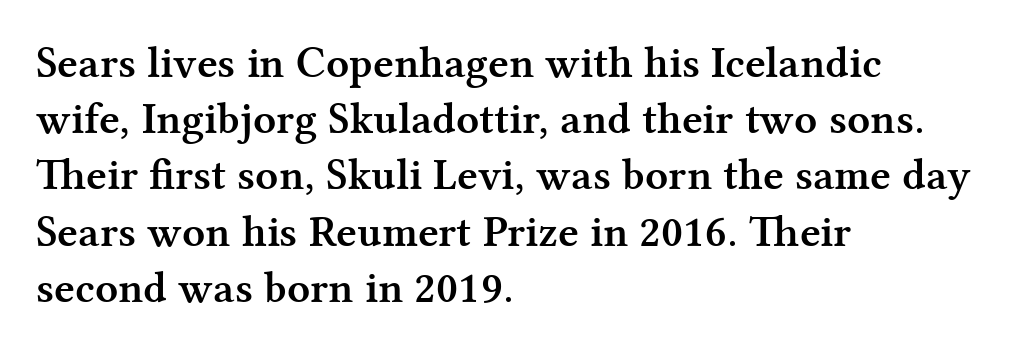
The image shows 45 px semibold serif type, upright; set left-aligned, normal line spacing (1.25x), normal letter spacing, not underlined; medium stroke contrast and a medium x-height.
